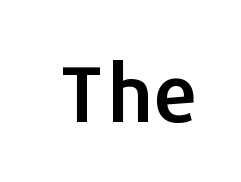
{"serif": "no", "italic": "no", "width": "normal", "stroke_contrast": "low", "x_height": "medium", "monospaced": "no", "underline": "no", "letter_spacing": "normal", "letter_spacing_em": 0.0, "glyph_px": 79}
